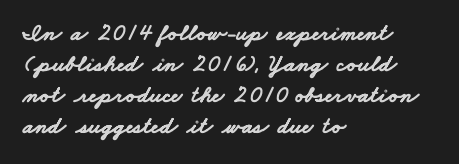
As a designer I'd log this as weight 700, bold. Short note: letters normally spaced. Leftover space on each line is placed entirely after the last word. The rendering uses a moderate line-height, typical for paragraphs. Unmarked baselines from the first word to the last.
